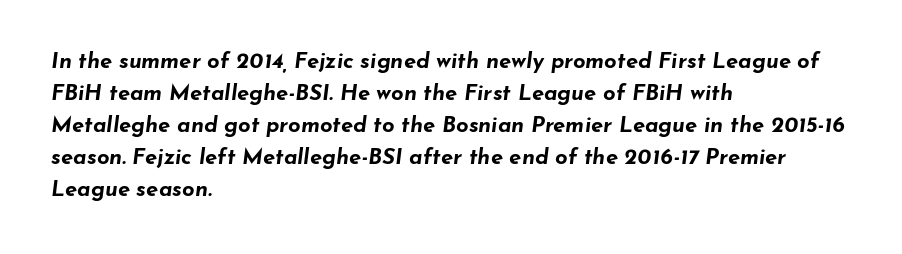
The image shows 22 px bold type, italic (leaning right); set left-aligned, normal line spacing (1.46x), normal letter spacing, not underlined.
